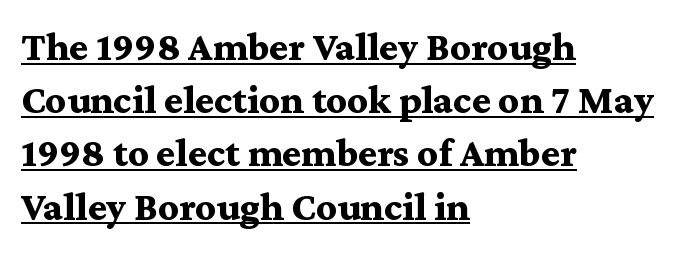
The image shows 40 px bold, wide serif type, upright; set left-aligned, normal line spacing (1.33x), normal letter spacing, underlined; medium stroke contrast and a medium x-height.
